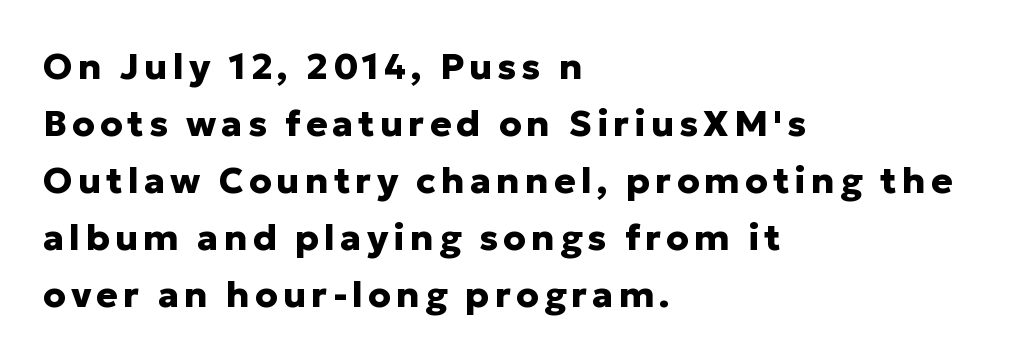
Each row of text sits above clean, open space. On the weight axis this lands at bold, roughly 700. If you measured baseline to baseline, you'd find a middling distance. Character widths vary here, with narrow letters taking less room than wide ones. Unlike italic type, these characters show no tilt at all.
